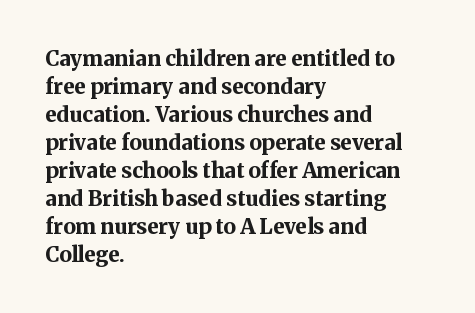
{"italic": "no", "bold": "yes", "underline": "no", "align": "left", "line_spacing": "normal", "line_spacing_ratio": 1.33, "letter_spacing": "normal", "letter_spacing_em": 0.0, "glyph_px": 21}
